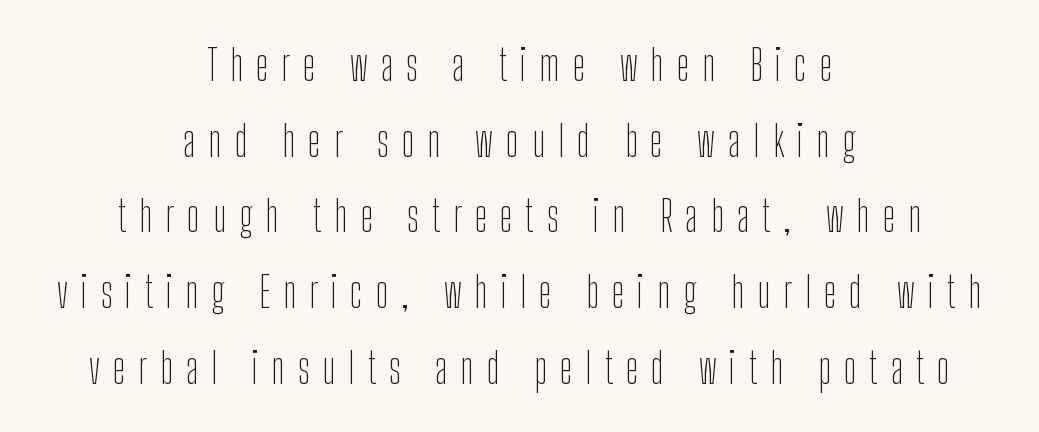
The image shows 43 px thin, condensed sans-serif type, upright; set centered, line spacing 1.76x, unusually wide letter spacing (+0.3 em), not underlined; low stroke contrast and a medium x-height.
